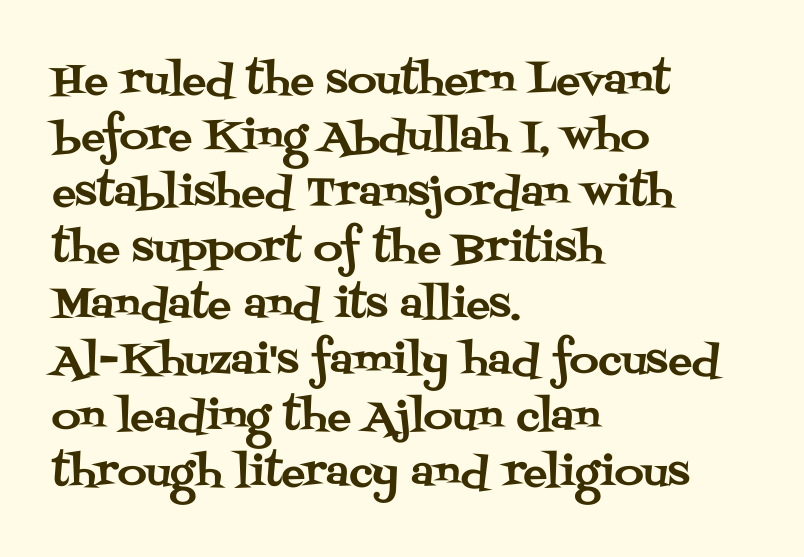
Q: Is the text italic (slanted)? A: No, it is upright.
Q: Is the typeface a serif or a sans-serif typeface? A: Serif.
Q: Is the text underlined? A: No.
Q: How is the paragraph aligned? A: Left-aligned.
Q: Is the spacing between letters normal or unusually wide? A: Normal.
Q: Is the spacing between lines tight, normal or loose? A: Normal.
Q: Width (condensed, normal, or wide)? A: Normal.
Q: Stroke contrast? A: Medium.
Q: x-height? A: Large.
Q: Monospaced? A: No.
